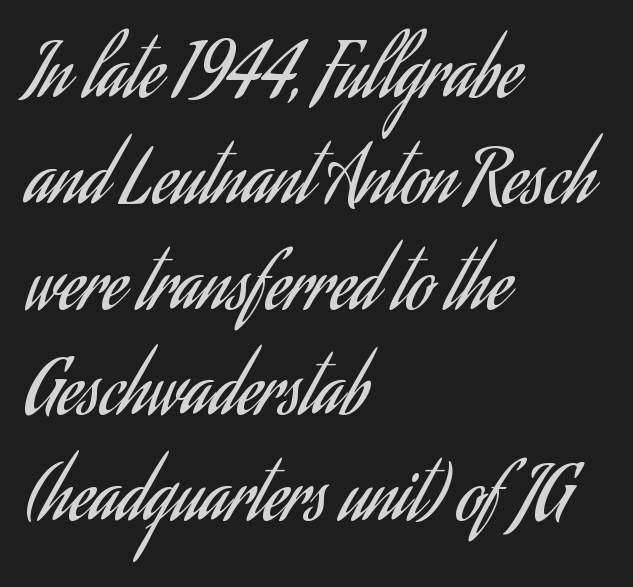
Q: Is the text bold? A: No.
Q: Is the text italic (slanted)? A: Yes.
Q: Is the typeface a serif or a sans-serif typeface? A: Sans-serif.
Q: Is the text underlined? A: No.
Q: How is the paragraph aligned? A: Left-aligned.
Q: Is the spacing between letters normal or unusually wide? A: Normal.
Q: Is the spacing between lines tight, normal or loose? A: Normal.
Q: Width (condensed, normal, or wide)? A: Condensed.
Q: Stroke contrast? A: Low.
Q: x-height? A: Small.
Q: Monospaced? A: No.
